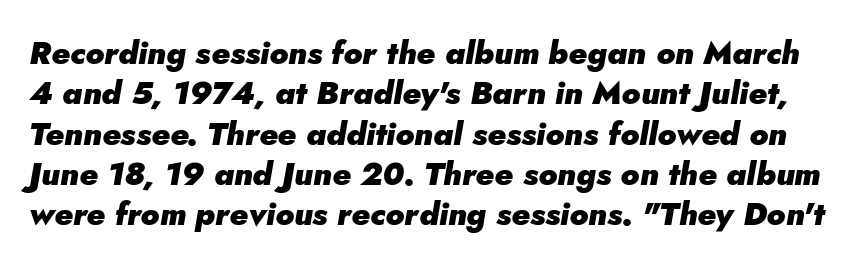
The image shows 32 px heavy type, italic (leaning right); set normal line spacing (1.26x), normal letter spacing, not underlined; low stroke contrast and a small x-height.
